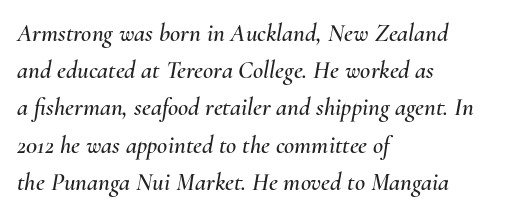
The image shows 25 px text type, italic (leaning right); set left-aligned, normal line spacing (1.49x), normal letter spacing, not underlined.
